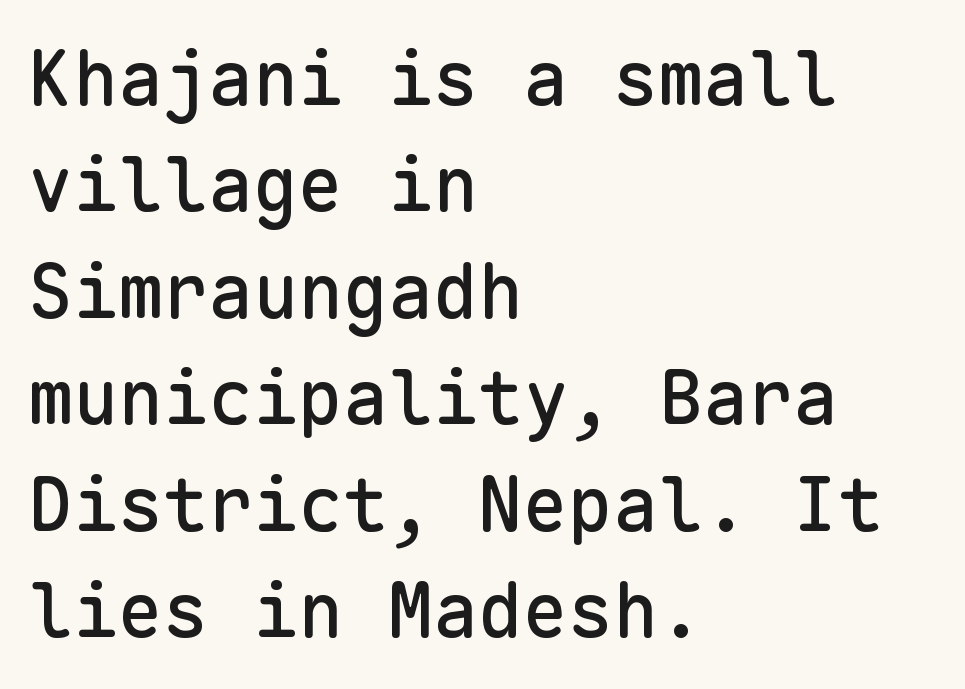
{"serif": "no", "italic": "no", "width": "normal", "stroke_contrast": "low", "x_height": "medium", "monospaced": "yes", "underline": "no", "align": "left", "line_spacing": "normal", "line_spacing_ratio": 1.42, "letter_spacing": "normal", "letter_spacing_em": 0.0, "glyph_px": 75}
